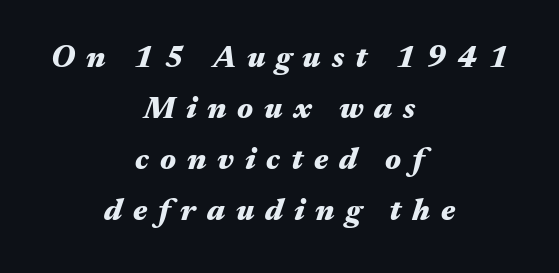
The image shows 31 px heavy, wide type, italic (leaning right); set centered, normal line spacing (1.64x), unusually wide letter spacing (+0.35 em), not underlined; medium stroke contrast and a medium x-height.
